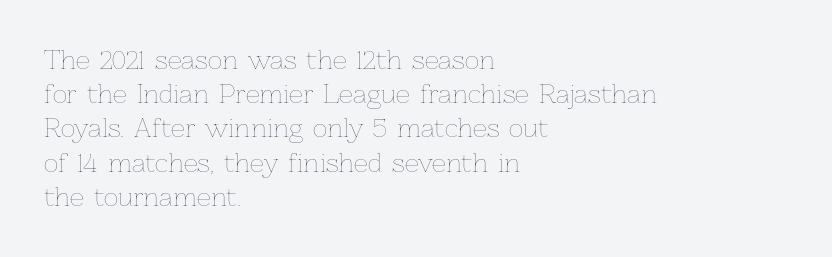
The area under the type is left untouched. A roman cut, with each character standing at attention. Observe the ordinary spacing: letters are neighbours, not strangers. Notice how the passage keeps a crisp vertical edge on the left only.
